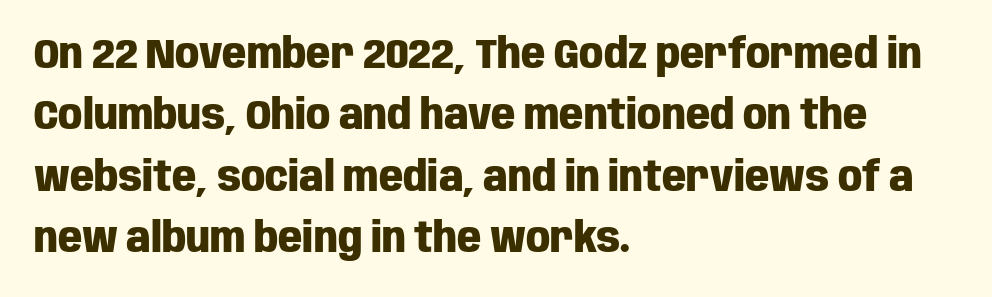
Character widths vary here, with narrow letters taking less room than wide ones. The rendering uses a bold face; every stroke is thick and dark. Nope, no serifs anywhere on these letters. No italicization has been applied; the sample stays upright.
